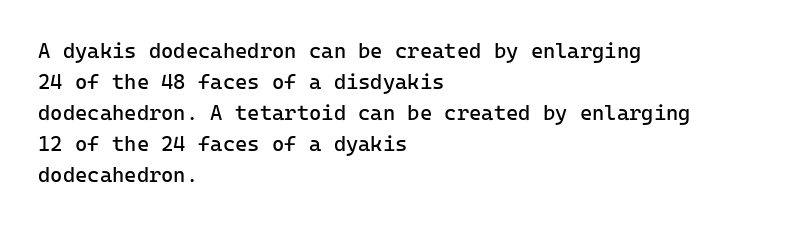
The image shows 21 px text type, upright; set left-aligned, normal line spacing (1.48x), normal letter spacing, not underlined.
